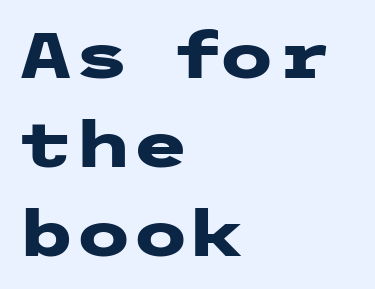
{"serif": "no", "italic": "no", "bold": "yes", "weight": "heavy", "width": "wide", "stroke_contrast": "low", "x_height": "medium", "underline": "no", "align": "left", "line_spacing": "normal", "line_spacing_ratio": 1.37, "letter_spacing": "normal", "letter_spacing_em": 0.0, "glyph_px": 65}
